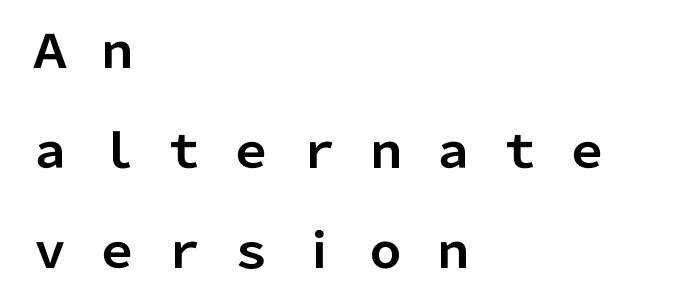
Q: Is the text bold? A: Yes.
Q: Is the text italic (slanted)? A: No, it is upright.
Q: Is the typeface a serif or a sans-serif typeface? A: Sans-serif.
Q: Is the text underlined? A: No.
Q: How is the paragraph aligned? A: Left-aligned.
Q: Is the spacing between letters normal or unusually wide? A: Unusually wide.
Q: Is the spacing between lines tight, normal or loose? A: Loose.
Q: Width (condensed, normal, or wide)? A: Normal.
Q: Stroke contrast? A: Low.
Q: x-height? A: Medium.
Q: Monospaced? A: No.
